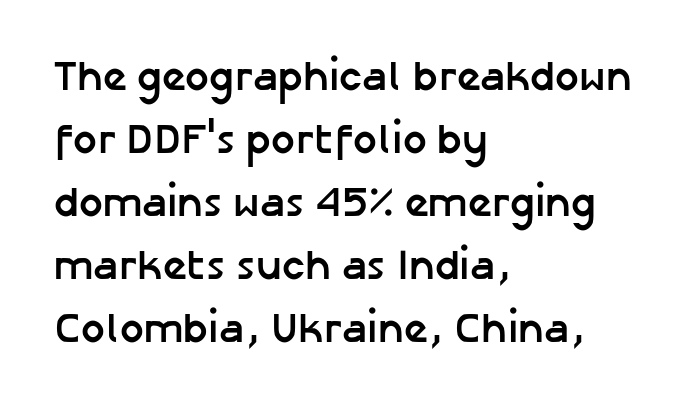
The image shows 42 px semibold sans-serif type, upright; set left-aligned, normal line spacing (1.5x), normal letter spacing, not underlined; low stroke contrast and a medium x-height.
